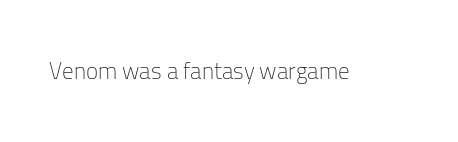
{"italic": "no", "bold": "no", "underline": "no", "letter_spacing": "normal", "letter_spacing_em": 0.0, "glyph_px": 23}
